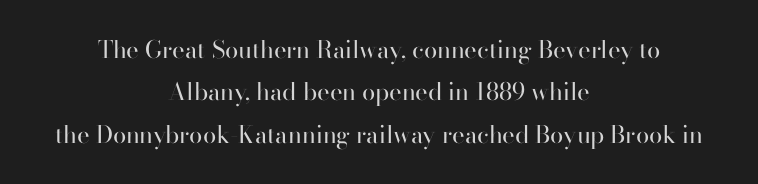
{"italic": "no", "bold": "no", "underline": "no", "align": "center", "line_spacing_ratio": 1.77, "letter_spacing": "normal", "letter_spacing_em": 0.0, "glyph_px": 24}
